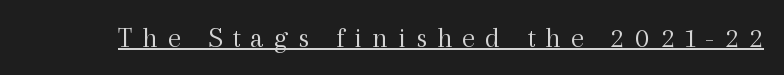
Q: Is the text bold? A: No.
Q: Is the text italic (slanted)? A: No, it is upright.
Q: Is the typeface a serif or a sans-serif typeface? A: Serif.
Q: Is the text underlined? A: Yes.
Q: Is the spacing between letters normal or unusually wide? A: Unusually wide.
Q: Width (condensed, normal, or wide)? A: Normal.
Q: x-height? A: Medium.
Q: Monospaced? A: No.
